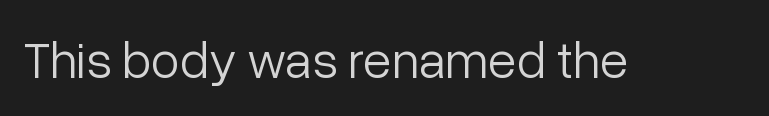
{"serif": "no", "italic": "no", "bold": "no", "weight": "light", "width": "normal", "stroke_contrast": "low", "x_height": "medium", "monospaced": "no", "underline": "no", "letter_spacing": "normal", "letter_spacing_em": 0.0, "glyph_px": 52}
